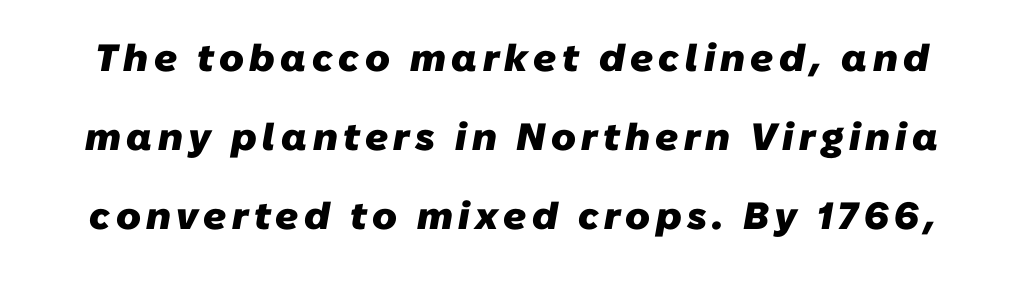
You could not count columns in this text — the font is proportionally spaced. Compared with typical paragraphs, the rows here are farther apart. Nothing sits at the stroke ends, so this counts as sans-serif. Notice how thick the strokes are: this is what a full bold looks like. Anything drawn beneath the words? Only blank space.
